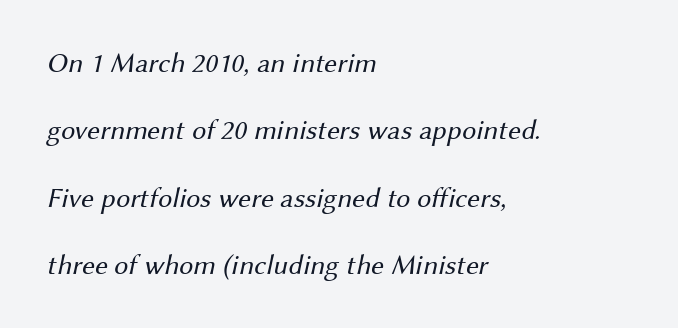
The font is comparable to plain body text, perhaps lighter. Font category for this specimen: sans-serif. Note the varied advance widths — an 'i' is clearly narrower than an 'm'. The passage shown has conventional tracking throughout. The rendering anchors every line to the left-hand side. Clear beneath every line of the passage.
